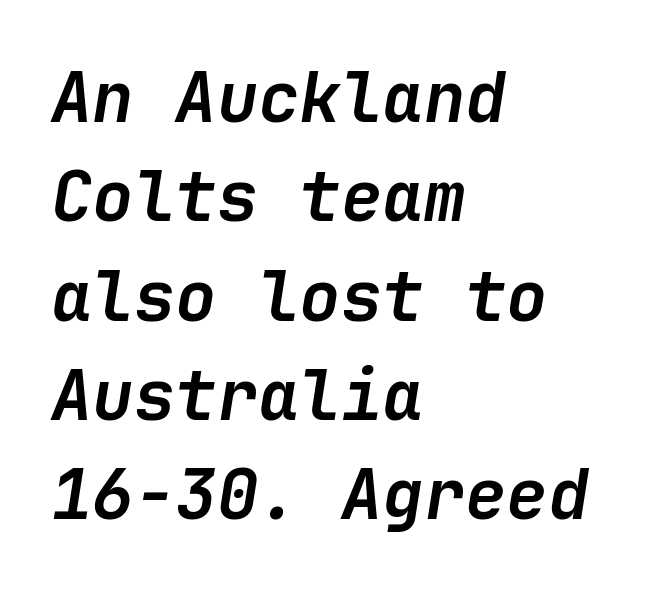
The image shows 69 px semibold type, italic (leaning right); set left-aligned, normal line spacing (1.44x), normal letter spacing, not underlined; low stroke contrast and a medium x-height.
